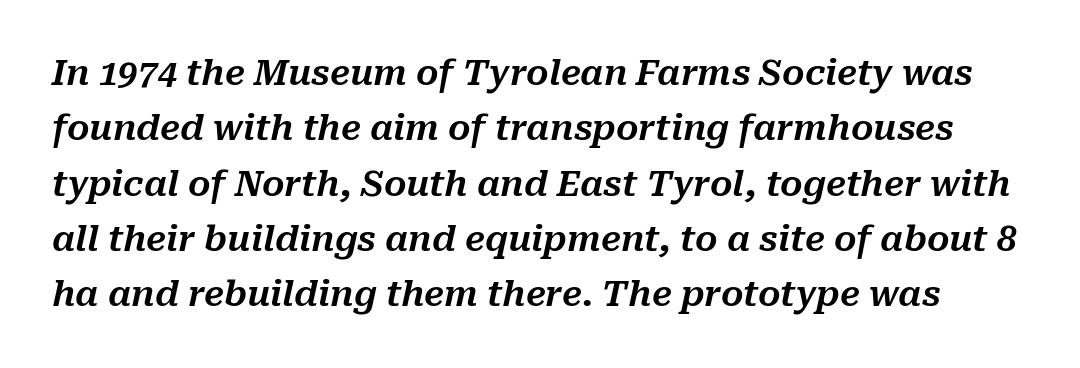
Q: Is the text italic (slanted)? A: Yes, it leans right by about 10 degrees.
Q: Is the text underlined? A: No.
Q: Is the spacing between letters normal or unusually wide? A: Normal.
Q: Is the spacing between lines tight, normal or loose? A: Normal.
Q: Width (condensed, normal, or wide)? A: Normal.
Q: Stroke contrast? A: Medium.
Q: x-height? A: Medium.
Q: Monospaced? A: No.
